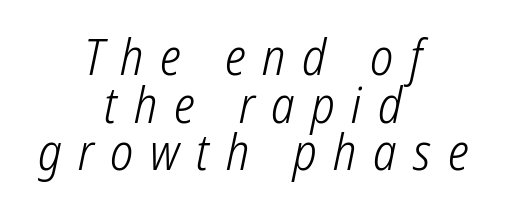
The image shows 49 px light, condensed sans-serif type; set centered, tight line spacing (0.97x), unusually wide letter spacing (+0.34 em), not underlined; low stroke contrast and a medium x-height.
